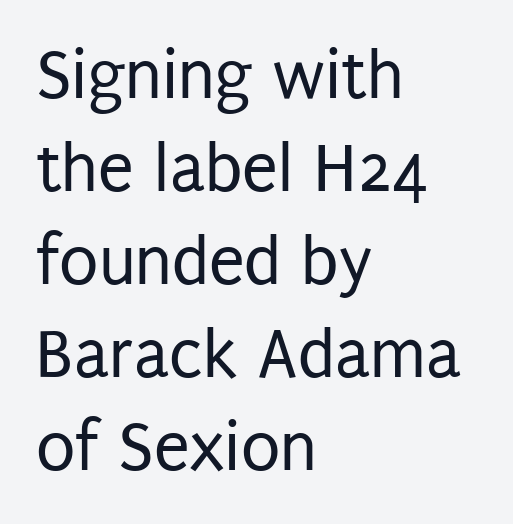
Q: Is the text bold? A: No.
Q: Is the text italic (slanted)? A: No, it is upright.
Q: Is the typeface a serif or a sans-serif typeface? A: Sans-serif.
Q: Is the text underlined? A: No.
Q: How is the paragraph aligned? A: Left-aligned.
Q: Is the spacing between letters normal or unusually wide? A: Normal.
Q: Is the spacing between lines tight, normal or loose? A: Normal.
Q: Width (condensed, normal, or wide)? A: Condensed.
Q: Stroke contrast? A: Low.
Q: x-height? A: Large.
Q: Monospaced? A: No.
